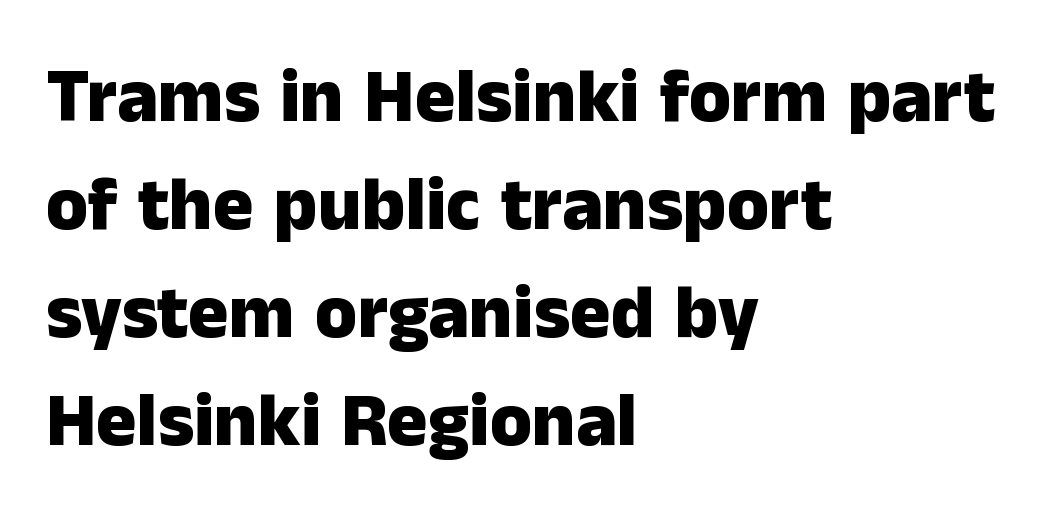
Interline gaps are of average width in this sample. Every row of glyphs begins at an identical x-position on the left. Proportional: the letters do not fall into vertical columns. No word sits above an underline. Compared with an ordinary text face, these strokes are far heavier — a full bold. Serifs: no, the terminals of the letterforms are clean.
